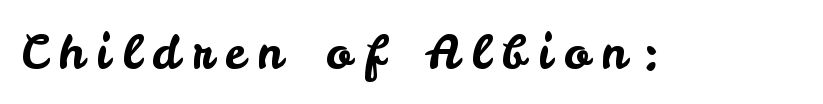
The image shows 47 px sans-serif type; set unusually wide letter spacing (+0.26 em), not underlined; low stroke contrast and a small x-height.
